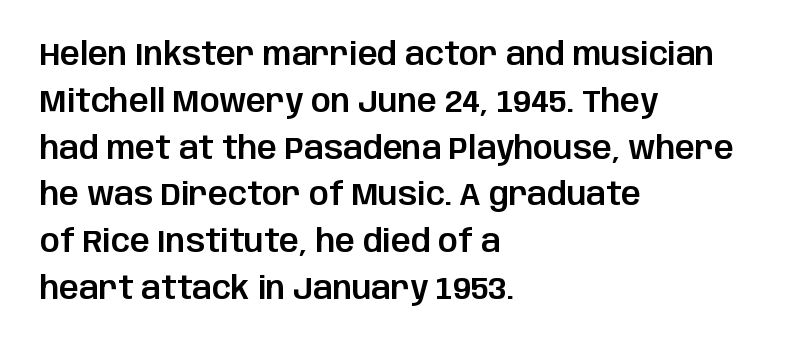
Q: Is the text italic (slanted)? A: No, it is upright.
Q: Is the typeface a serif or a sans-serif typeface? A: Sans-serif.
Q: Is the text underlined? A: No.
Q: How is the paragraph aligned? A: Left-aligned.
Q: Is the spacing between letters normal or unusually wide? A: Normal.
Q: Is the spacing between lines tight, normal or loose? A: Normal.
Q: Width (condensed, normal, or wide)? A: Normal.
Q: Stroke contrast? A: Low.
Q: x-height? A: Large.
Q: Monospaced? A: No.
